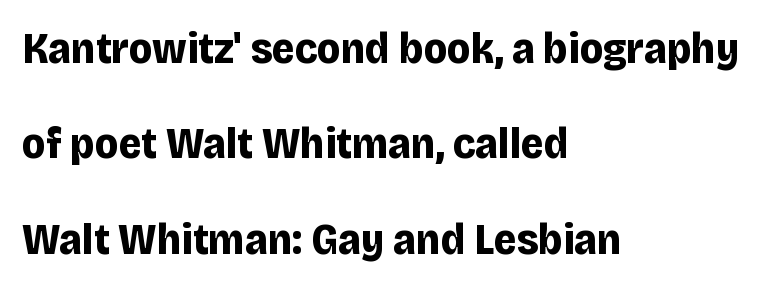
The image shows 44 px bold sans-serif type, upright; set left-aligned, loose line spacing (2.17x), normal letter spacing, not underlined; low stroke contrast and a large x-height.
